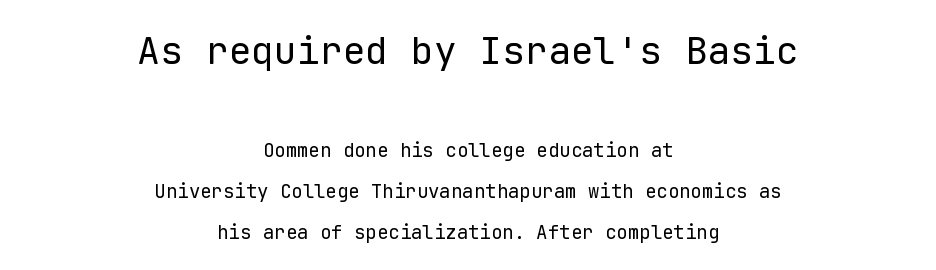
Q: Is the text bold? A: No.
Q: Is the text italic (slanted)? A: No, it is upright.
Q: Is the typeface a serif or a sans-serif typeface? A: Sans-serif.
Q: Is the text underlined? A: No.
Q: How is the paragraph aligned? A: Centered.
Q: Is the spacing between letters normal or unusually wide? A: Normal.
Q: Is the spacing between lines tight, normal or loose? A: Loose.
Q: Which block of text is set in a larger size, the first (top) or the second (bottom)? A: The first (top) one.
Q: Width (condensed, normal, or wide)? A: Normal.
Q: Stroke contrast? A: Low.
Q: x-height? A: Medium.
Q: Monospaced? A: Yes.
